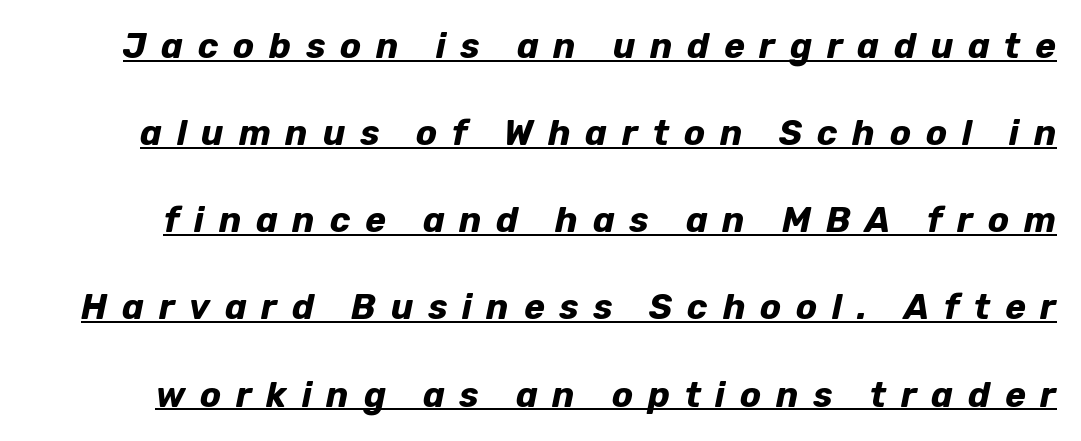
The image shows 35 px bold type, italic (leaning right); set loose line spacing (2.49x), unusually wide letter spacing (+0.42 em), underlined; low stroke contrast and a medium x-height.
